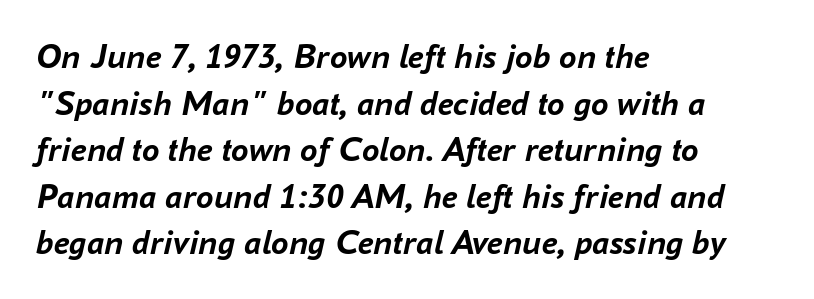
Stroke thickness is high; the sample reads as a true bold. Short note: letters normally spaced. This sample has the flowing, uneven cadence of proportional lettering. Line beginnings align vertically; line endings do not.
